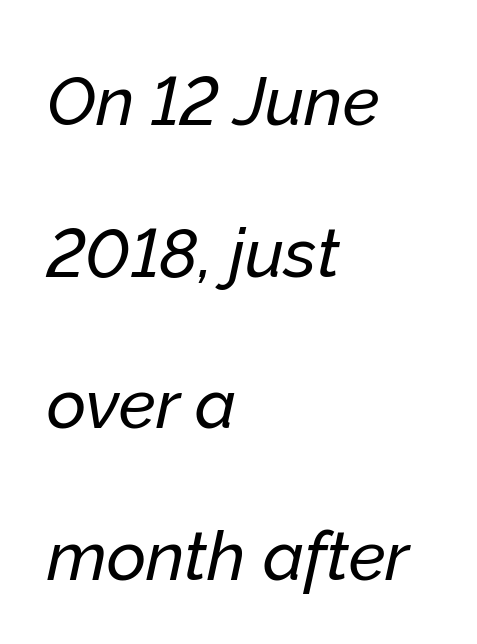
{"italic": "yes", "lean": "right", "slant_degrees": 12, "width": "normal", "stroke_contrast": "low", "x_height": "medium", "monospaced": "no", "underline": "no", "align": "left", "line_spacing": "loose", "line_spacing_ratio": 2.23, "letter_spacing": "normal", "letter_spacing_em": 0.0, "glyph_px": 68}
